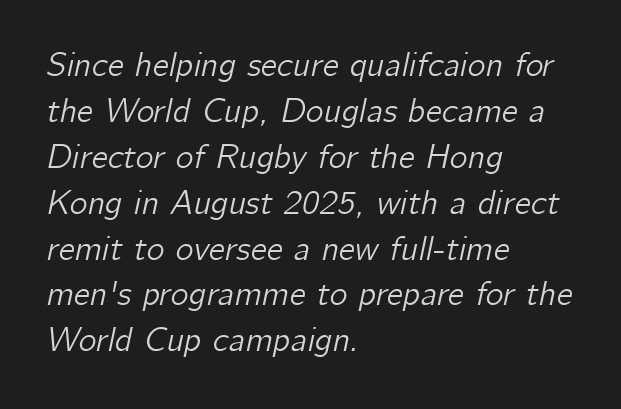
Q: Is the text italic (slanted)? A: Yes, it leans right by about 12 degrees.
Q: Is the text underlined? A: No.
Q: How is the paragraph aligned? A: Left-aligned.
Q: Is the spacing between letters normal or unusually wide? A: Normal.
Q: Is the spacing between lines tight, normal or loose? A: Normal.
Q: Width (condensed, normal, or wide)? A: Normal.
Q: Stroke contrast? A: Low.
Q: x-height? A: Medium.
Q: Monospaced? A: No.
